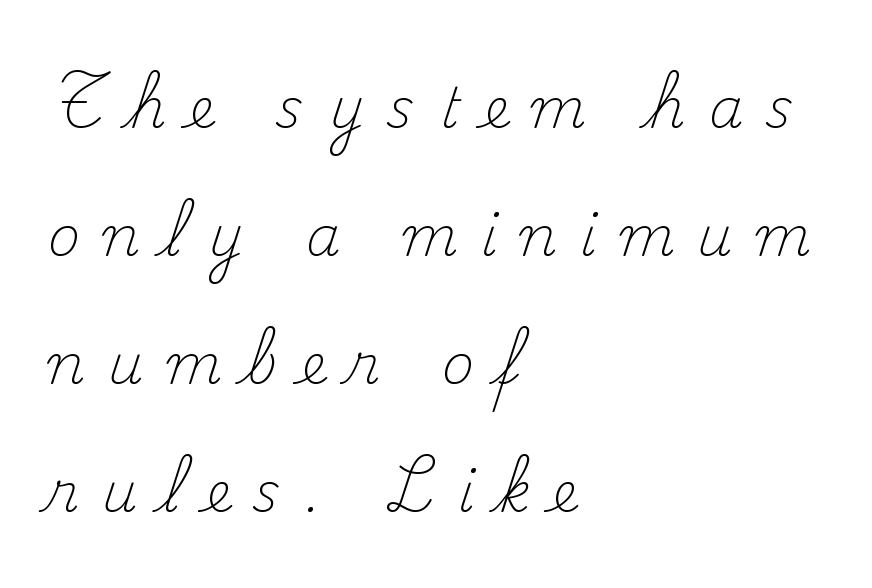
Q: Is the text bold? A: No.
Q: Is the text italic (slanted)? A: Yes.
Q: Is the typeface a serif or a sans-serif typeface? A: Serif.
Q: Is the text underlined? A: No.
Q: How is the paragraph aligned? A: Left-aligned.
Q: Is the spacing between letters normal or unusually wide? A: Unusually wide.
Q: Is the spacing between lines tight, normal or loose? A: Loose.
Q: Width (condensed, normal, or wide)? A: Normal.
Q: Stroke contrast? A: Medium.
Q: x-height? A: Small.
Q: Monospaced? A: No.
